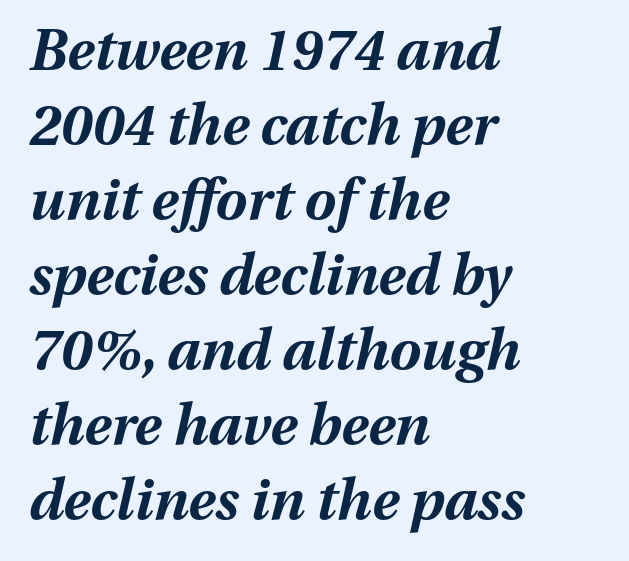
The font is running at its bold setting. Every character sits at an angle, as italics do. This sample uses plain, unmodified letter spacing. Underline: absent.
